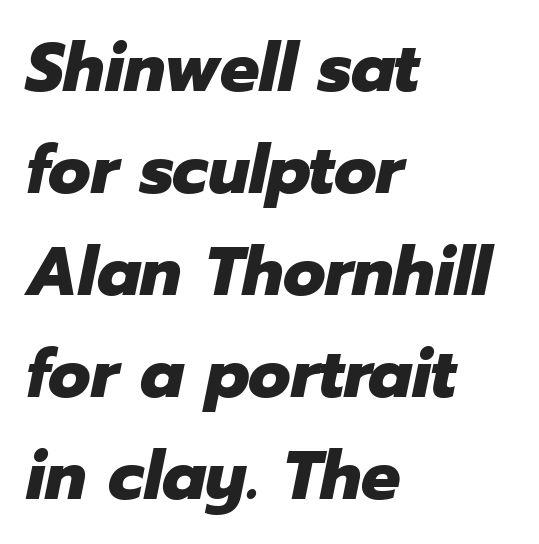
The image shows 69 px heavy type, italic (leaning right); set left-aligned, normal line spacing (1.48x), normal letter spacing, not underlined; low stroke contrast and a medium x-height.
